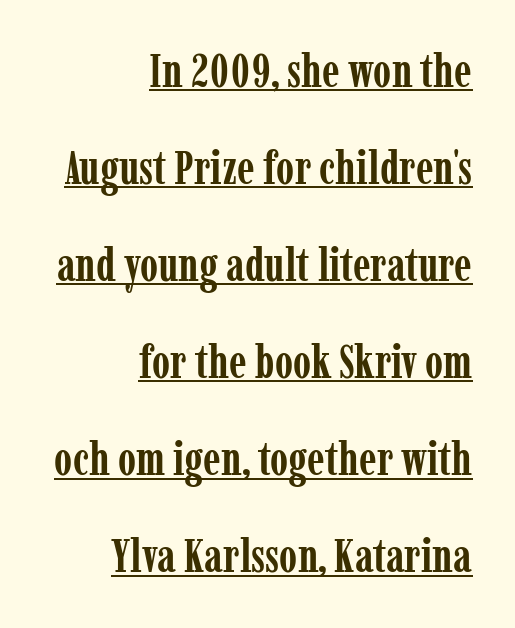
The image shows 46 px semibold, condensed serif type, upright; set right-aligned, loose line spacing (2.11x), normal letter spacing, underlined; low stroke contrast and a medium x-height.
